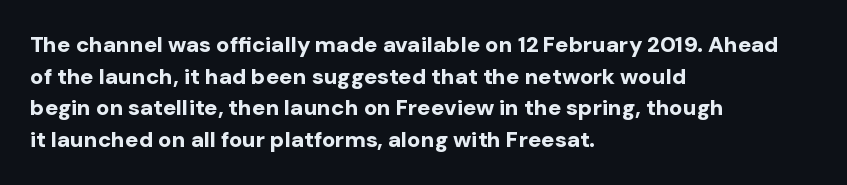
{"italic": "no", "bold": "yes", "underline": "no", "align": "left", "line_spacing": "normal", "line_spacing_ratio": 1.44, "letter_spacing": "normal", "letter_spacing_em": 0.0, "glyph_px": 22}
